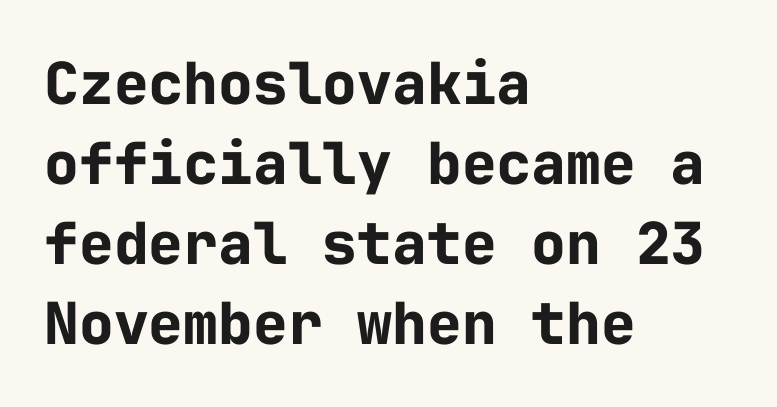
Where is the straight margin? On the left. The space beneath each line is pristine and unruled. Typographic density is high because the face is bold. Are there feet on the stems? There aren't — it's a sans. These lines sit exactly where default settings would place them. Does the lettering tilt? It doesn't — this is upright.
